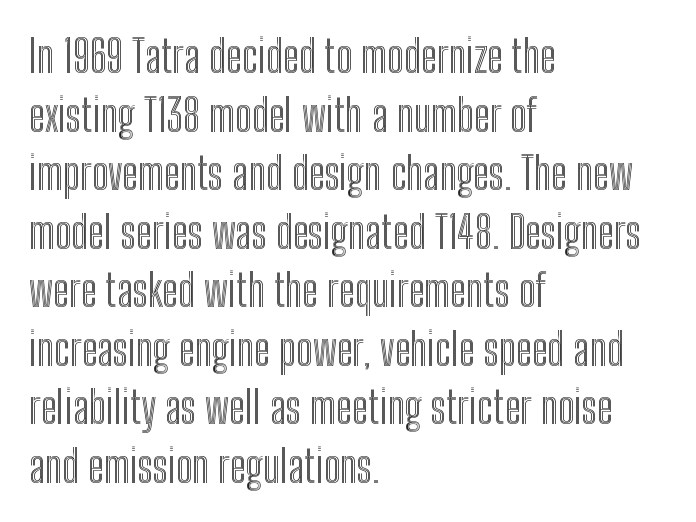
The image shows 44 px condensed type, upright; set left-aligned, normal line spacing (1.33x), normal letter spacing, not underlined; a medium x-height.
